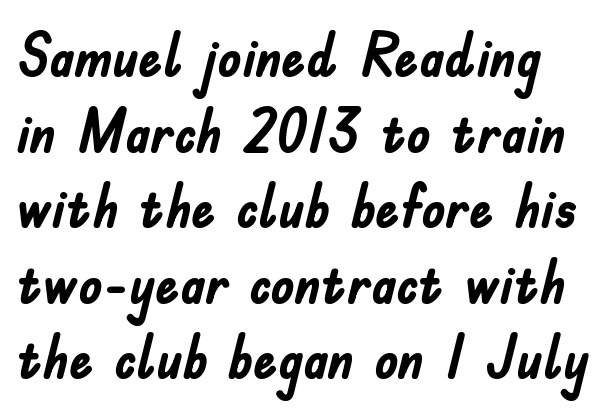
{"serif": "no", "bold": "yes", "weight": "semibold", "width": "condensed", "stroke_contrast": "low", "x_height": "small", "monospaced": "no", "underline": "no", "line_spacing": "normal", "line_spacing_ratio": 1.26, "letter_spacing": "normal", "letter_spacing_em": 0.0, "glyph_px": 60}
